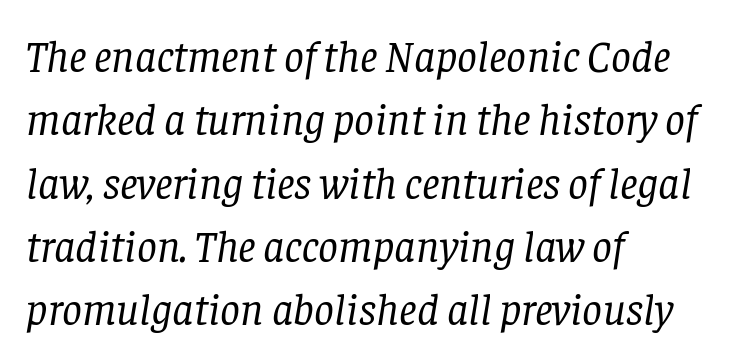
{"serif": "yes", "italic": "yes", "lean": "right", "slant_degrees": 8, "bold": "no", "weight": "regular", "width": "normal", "stroke_contrast": "low", "x_height": "large", "monospaced": "no", "underline": "no", "align": "left", "line_spacing": "normal", "line_spacing_ratio": 1.44, "letter_spacing": "normal", "letter_spacing_em": 0.0, "glyph_px": 44}
